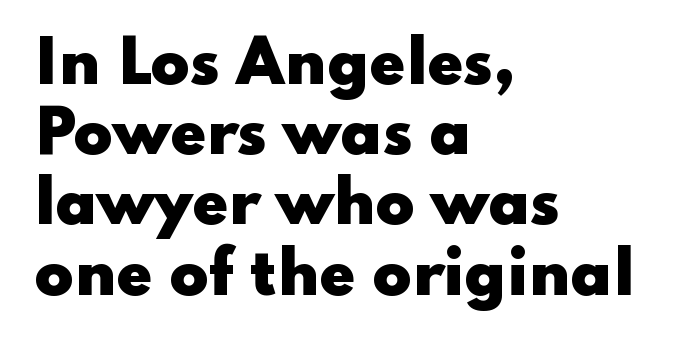
The image shows 58 px heavy, wide sans-serif type, upright; set left-aligned, line spacing 1.21x, normal letter spacing, not underlined; low stroke contrast and a small x-height.
